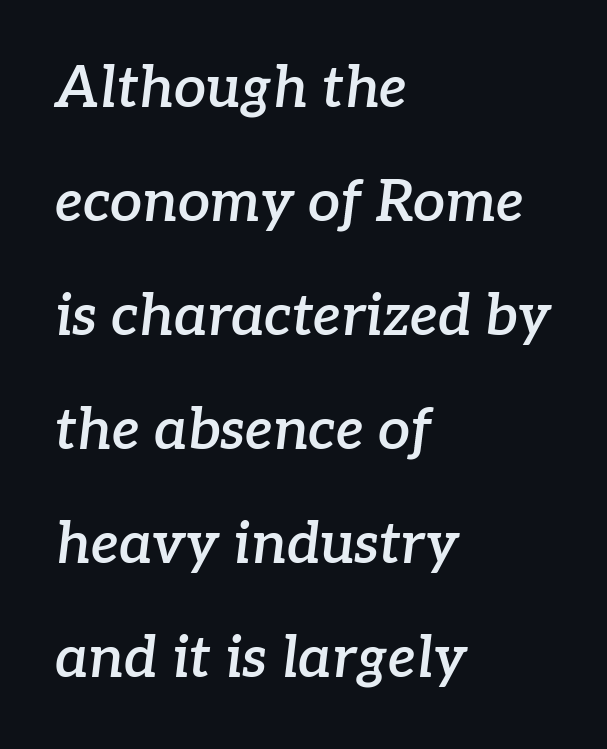
The passage shown leans; its letterforms are oblique. This is moderately heavy type, rendered in semibold. Casual observation: everything's shoved over to the left. The string is rendered with underlining switched off. Students, observe: this is what heavily led, spacious text looks like.
